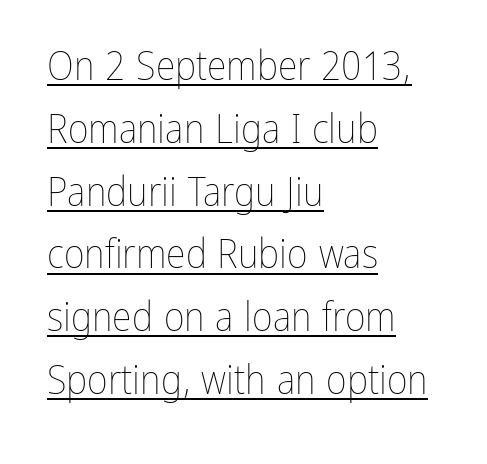
{"italic": "no", "bold": "no", "weight": "thin", "width": "condensed", "stroke_contrast": "low", "x_height": "medium", "monospaced": "no", "underline": "yes", "align": "left", "line_spacing": "normal", "line_spacing_ratio": 1.57, "letter_spacing": "normal", "letter_spacing_em": 0.0, "glyph_px": 40}
